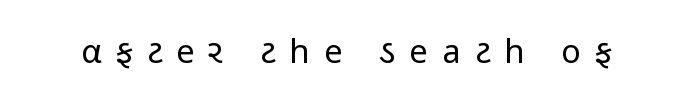
Q: Is the text bold? A: No.
Q: Is the text italic (slanted)? A: No, it is upright.
Q: Is the typeface a serif or a sans-serif typeface? A: Sans-serif.
Q: Is the text underlined? A: No.
Q: Is the spacing between letters normal or unusually wide? A: Unusually wide.
Q: Width (condensed, normal, or wide)? A: Condensed.
Q: Stroke contrast? A: Low.
Q: x-height? A: Medium.
Q: Monospaced? A: No.
